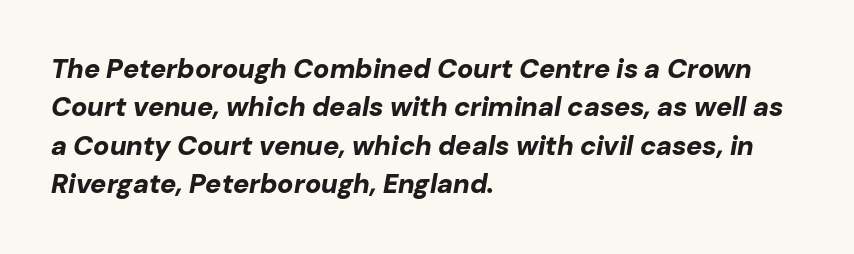
Q: Is the text bold? A: Yes.
Q: Is the text italic (slanted)? A: Yes, it leans right by about 10 degrees.
Q: Is the text underlined? A: No.
Q: How is the paragraph aligned? A: Left-aligned.
Q: Is the spacing between letters normal or unusually wide? A: Normal.
Q: Is the spacing between lines tight, normal or loose? A: Normal.
